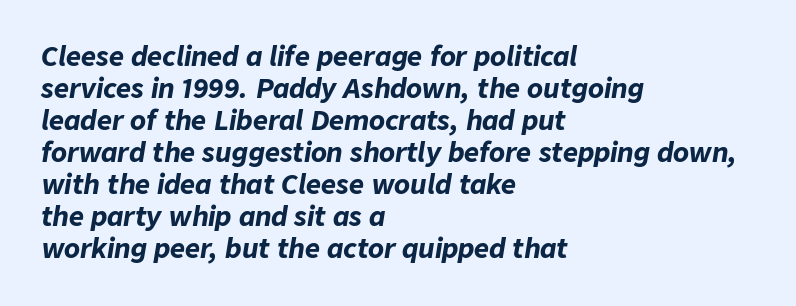
Q: Is the text bold? A: Yes.
Q: Is the text italic (slanted)? A: Yes, it leans right by about 9 degrees.
Q: Is the text underlined? A: No.
Q: How is the paragraph aligned? A: Left-aligned.
Q: Is the spacing between letters normal or unusually wide? A: Normal.
